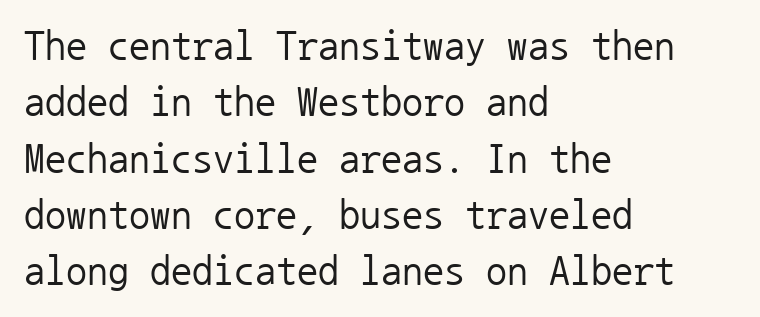
Think of a typewriter: that constant character pitch is what you see here. Horizontal alignment here is leftward, the default for most running prose. Is there any slant? The stems are plumb. Vertical spacing — default.
